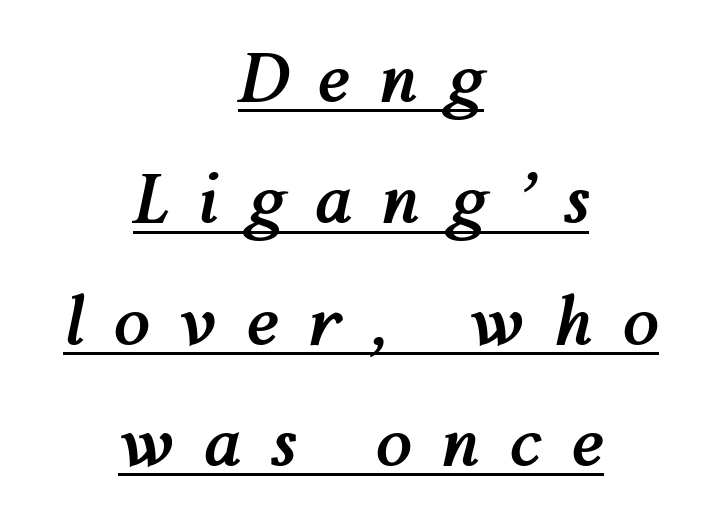
The image shows 66 px semibold type, italic (leaning right); set centered, line spacing 1.84x, unusually wide letter spacing (+0.45 em), underlined; medium stroke contrast and a medium x-height.
